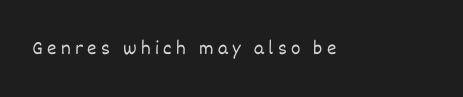
Unmarked baselines from the first word to the last. The letters look calm and open, with moderate or lighter stems. The letterforms stand isolated, each surrounded by extra space. A typesetter would mark this as roman, not italic.
